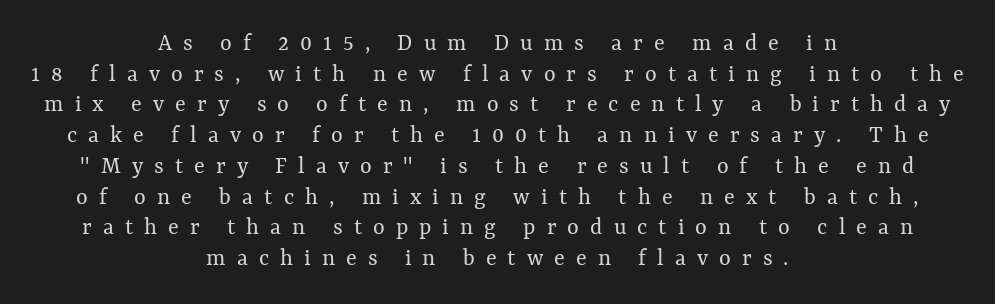
{"italic": "no", "bold": "no", "underline": "no", "align": "center", "line_spacing_ratio": 1.23, "letter_spacing": "wide", "letter_spacing_em": 0.44, "glyph_px": 25}
